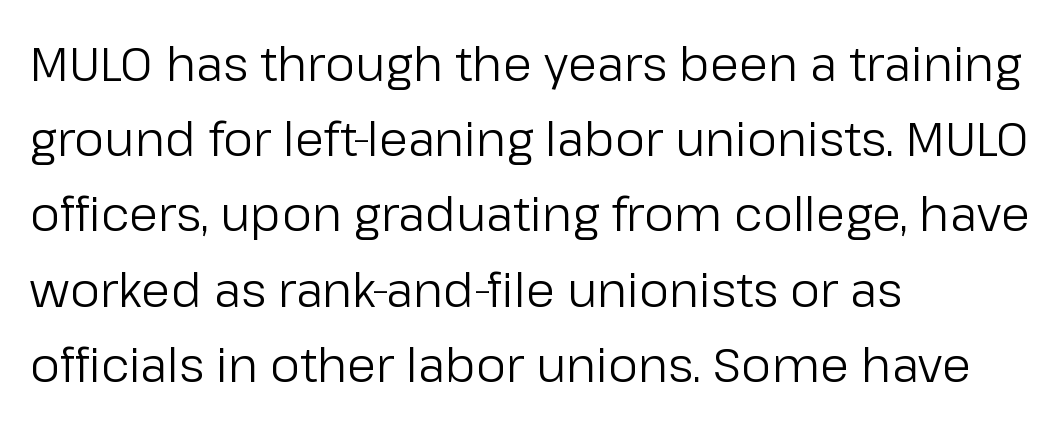
{"serif": "no", "italic": "no", "bold": "no", "weight": "regular", "width": "normal", "stroke_contrast": "low", "x_height": "medium", "monospaced": "no", "underline": "no", "align": "left", "line_spacing": "normal", "line_spacing_ratio": 1.6, "letter_spacing": "normal", "letter_spacing_em": 0.0, "glyph_px": 47}
